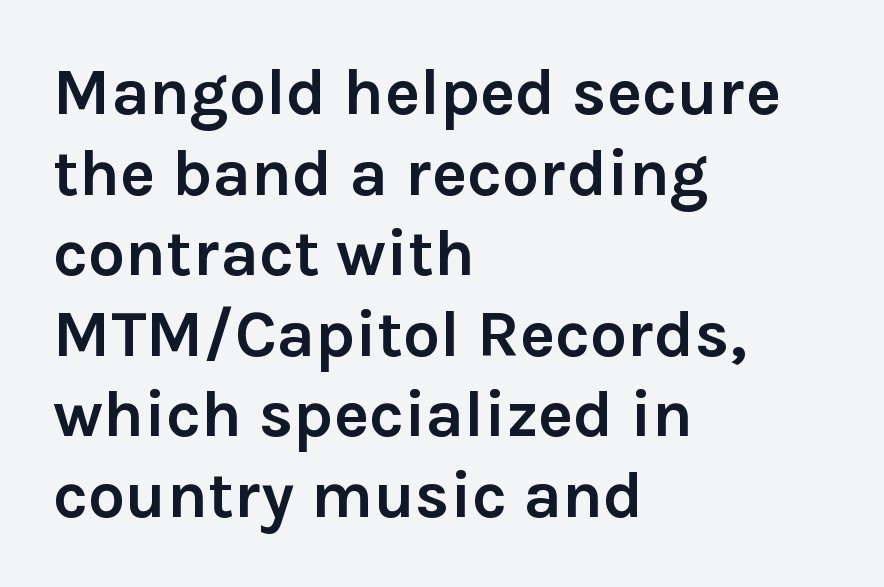
Q: Is the text bold? A: Yes.
Q: Is the text italic (slanted)? A: No, it is upright.
Q: Is the typeface a serif or a sans-serif typeface? A: Sans-serif.
Q: Is the text underlined? A: No.
Q: How is the paragraph aligned? A: Left-aligned.
Q: Is the spacing between letters normal or unusually wide? A: Normal.
Q: Width (condensed, normal, or wide)? A: Normal.
Q: Stroke contrast? A: Low.
Q: x-height? A: Medium.
Q: Monospaced? A: No.
